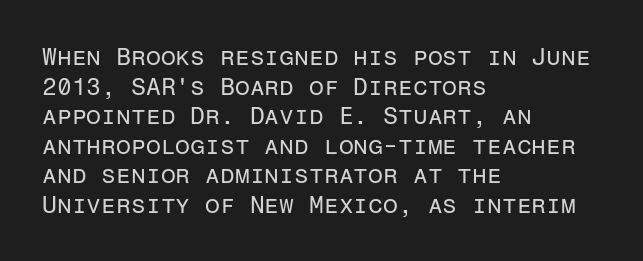
Words appear dense and cohesive because spacing is normal. Stem width sits at or under what a default text font uses. Honestly, there is no underline to notice here at all. The lettering stays uniformly vertical, giving the passage a roman look.
